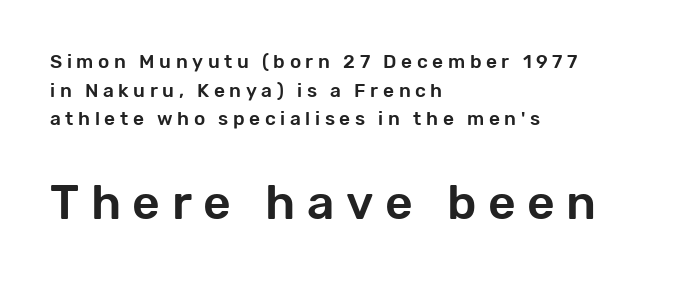
The image shows 48 px sans-serif type, upright; set left-aligned, normal line spacing (1.51x), unusually wide letter spacing (+0.24 em), not underlined; the second (bottom) block is 2.53x larger; low stroke contrast and a medium x-height.
